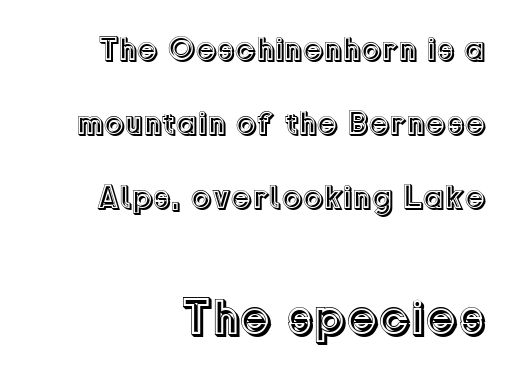
{"italic": "no", "width": "normal", "x_height": "medium", "monospaced": "no", "underline": "no", "align": "right", "line_spacing": "loose", "line_spacing_ratio": 2.24, "letter_spacing": "normal", "letter_spacing_em": 0.0, "larger_block": "second", "size_ratio": 1.52, "glyph_px": 50}
